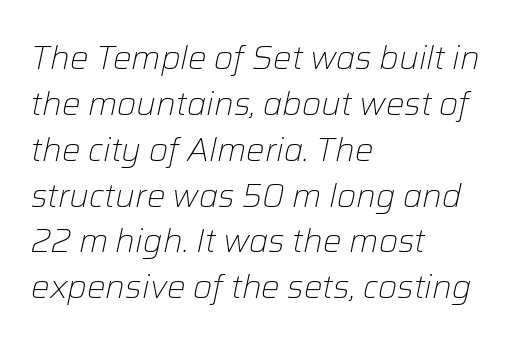
{"italic": "yes", "lean": "right", "slant_degrees": 12, "bold": "no", "weight": "light", "width": "normal", "stroke_contrast": "low", "x_height": "medium", "monospaced": "no", "underline": "no", "align": "left", "line_spacing": "normal", "line_spacing_ratio": 1.39, "letter_spacing": "normal", "letter_spacing_em": 0.0, "glyph_px": 33}
